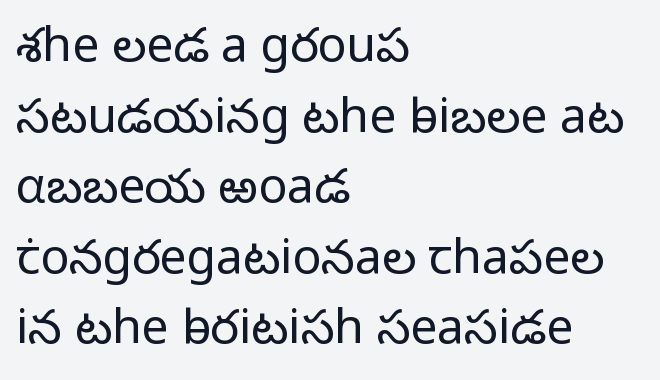
{"serif": "no", "italic": "no", "bold": "no", "weight": "light", "width": "normal", "stroke_contrast": "low", "x_height": "medium", "monospaced": "no", "underline": "no", "align": "left", "line_spacing": "normal", "line_spacing_ratio": 1.47, "letter_spacing": "normal", "letter_spacing_em": 0.0, "glyph_px": 48}
